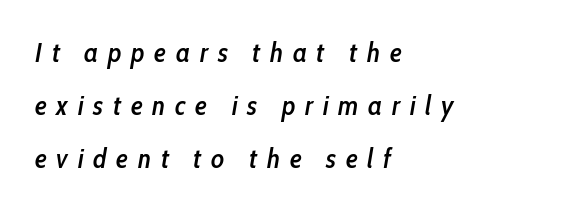
Notice how the stems are inclined rather than vertical — that's the hallmark of italics. The zone under the glyphs is completely vacant. Someone cranked the tracking dial way up on this one. Semibold letterforms, between regular and bold. You could fit nearly another row in the gap between these rows.
